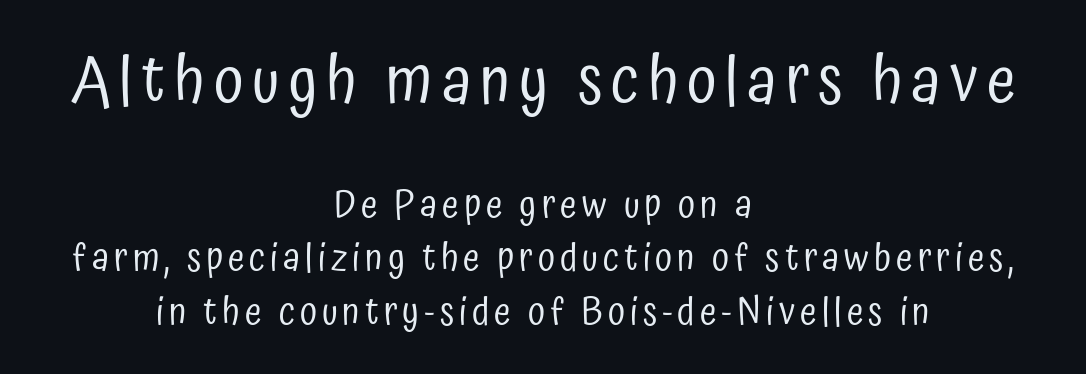
{"serif": "no", "italic": "no", "bold": "no", "weight": "regular", "width": "condensed", "stroke_contrast": "low", "x_height": "medium", "monospaced": "no", "underline": "no", "align": "center", "line_spacing": "normal", "line_spacing_ratio": 1.41, "larger_block": "first", "size_ratio": 1.74, "glyph_px": 66}
